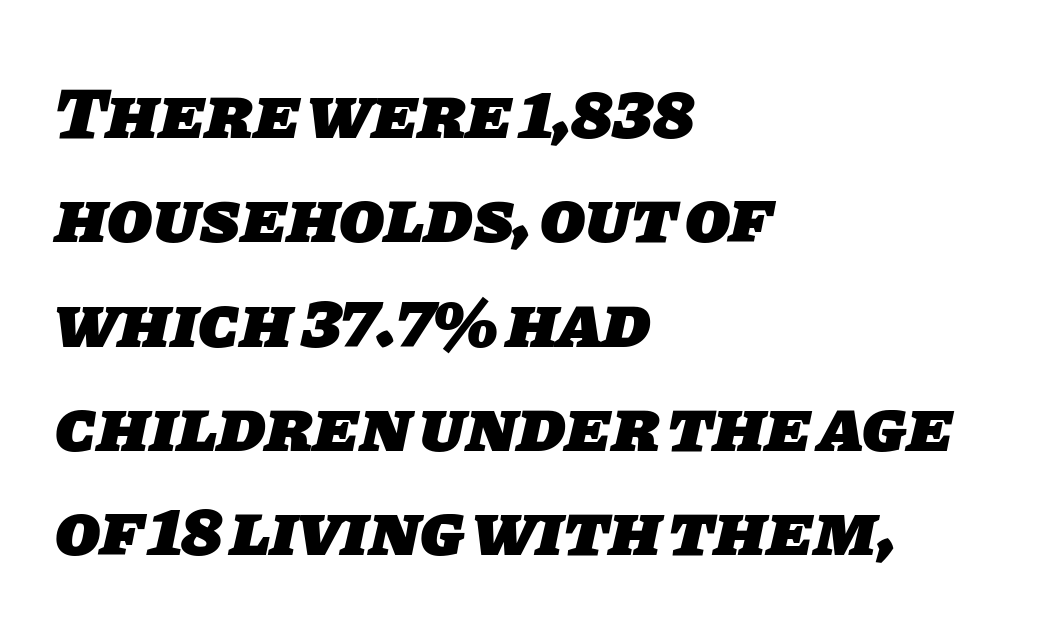
The passage shown is typed in a proportional face where columns would drift. Leftover space on each line is placed entirely after the last word. Each row of text sits above clean, open space. Successive baselines arrive at the customary interval.
